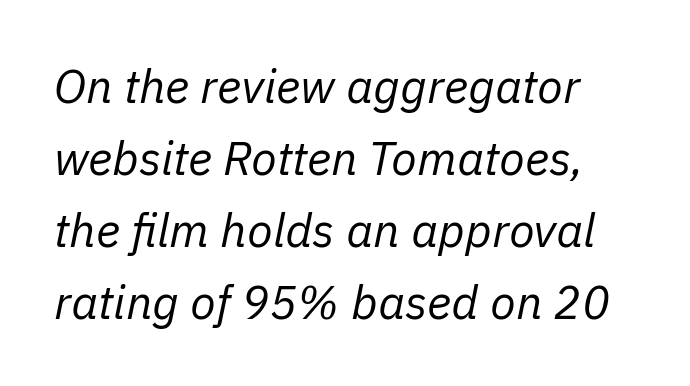
{"italic": "yes", "lean": "right", "slant_degrees": 11, "bold": "no", "weight": "regular", "width": "normal", "stroke_contrast": "low", "x_height": "medium", "monospaced": "no", "underline": "no", "line_spacing": "normal", "line_spacing_ratio": 1.53, "letter_spacing": "normal", "letter_spacing_em": 0.0, "glyph_px": 47}
